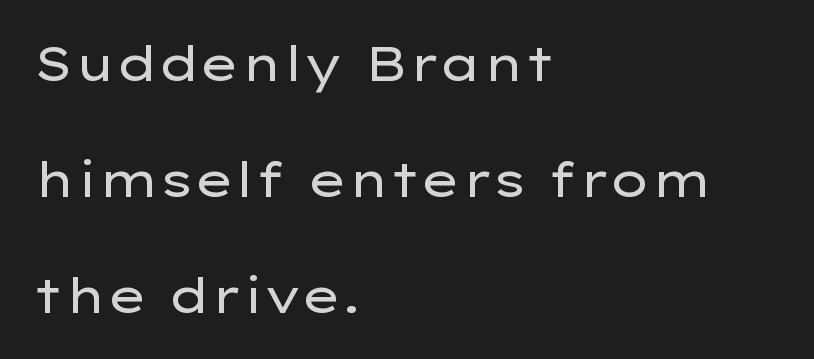
Is the type heavy? It reads as light-to-regular instead. The space between consecutive lines is lavish. A sans-serif font was chosen for this passage. What stands out about the letter spacing? Nothing — it is the standard amount. Think of a printed novel: that variable character pitch is what you see here.
